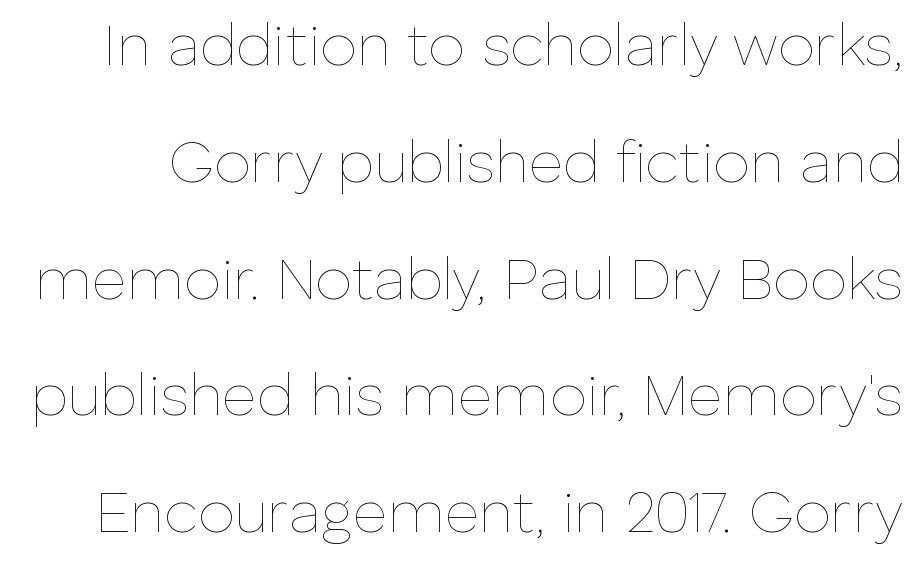
Spacing between characters is what you'd get straight out of the box. Compared with a typical body face, this is equally light or lighter still. Quick note: interline space is abundant. Rendered with straight, roman letterforms. Nobody drew a line under any word here. Note the varied advance widths — an 'i' is clearly narrower than an 'm'.
